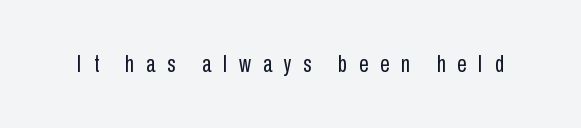
Q: Is the text bold? A: No.
Q: Is the text italic (slanted)? A: No, it is upright.
Q: Is the text underlined? A: No.
Q: Is the spacing between letters normal or unusually wide? A: Unusually wide.
